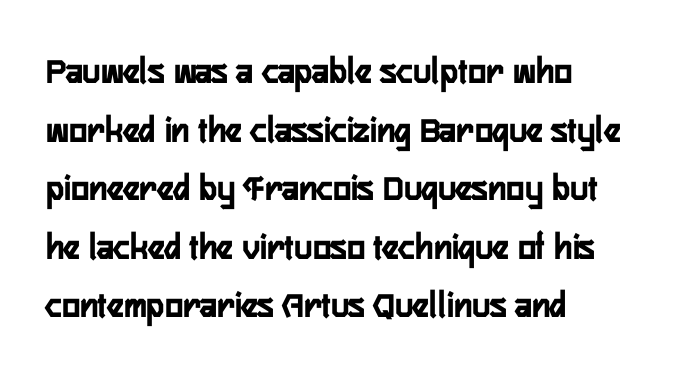
The image shows 38 px condensed sans-serif type, upright; set left-aligned, normal line spacing (1.54x), normal letter spacing, not underlined; low stroke contrast and a medium x-height.
